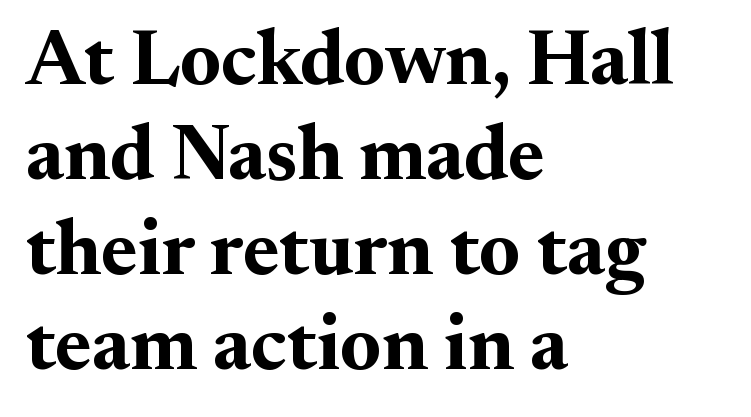
Q: Is the text bold? A: Yes.
Q: Is the text italic (slanted)? A: No, it is upright.
Q: Is the typeface a serif or a sans-serif typeface? A: Serif.
Q: Is the text underlined? A: No.
Q: How is the paragraph aligned? A: Left-aligned.
Q: Is the spacing between letters normal or unusually wide? A: Normal.
Q: Width (condensed, normal, or wide)? A: Normal.
Q: Stroke contrast? A: Medium.
Q: x-height? A: Small.
Q: Monospaced? A: No.
